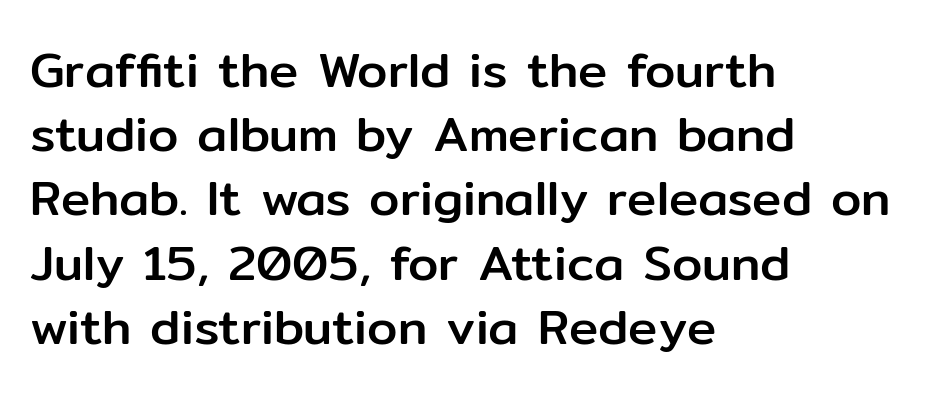
The image shows 49 px sans-serif type, upright; set left-aligned, normal line spacing (1.31x), normal letter spacing, not underlined; low stroke contrast and a medium x-height.
